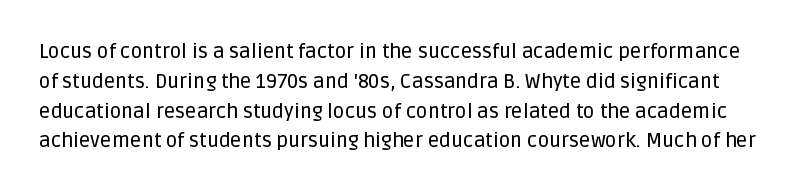
The image shows 20 px text type, upright; set normal line spacing (1.49x), normal letter spacing, not underlined.
